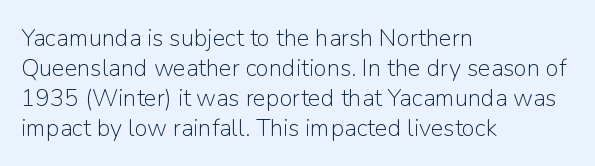
Q: Is the text bold? A: No.
Q: Is the text italic (slanted)? A: No, it is upright.
Q: Is the text underlined? A: No.
Q: How is the paragraph aligned? A: Left-aligned.
Q: Is the spacing between letters normal or unusually wide? A: Normal.
Q: Is the spacing between lines tight, normal or loose? A: Normal.
